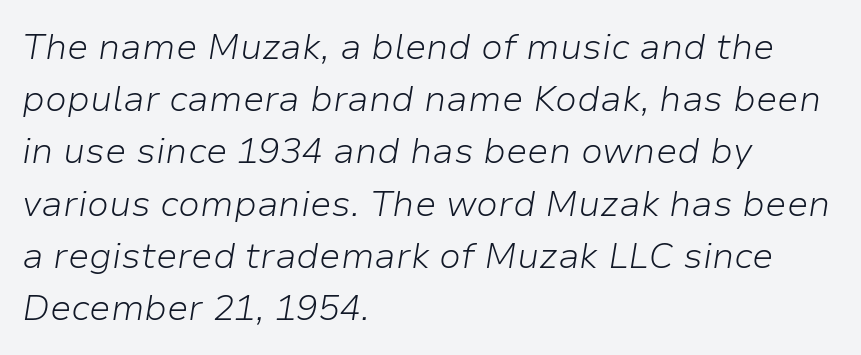
Note the varied advance widths — an 'i' is clearly narrower than an 'm'. The compositor pushed each line to the left boundary. The weight would be labelled regular, book, light, or lighter still. Look at the tracking — it's just the regular setting, nothing added.
